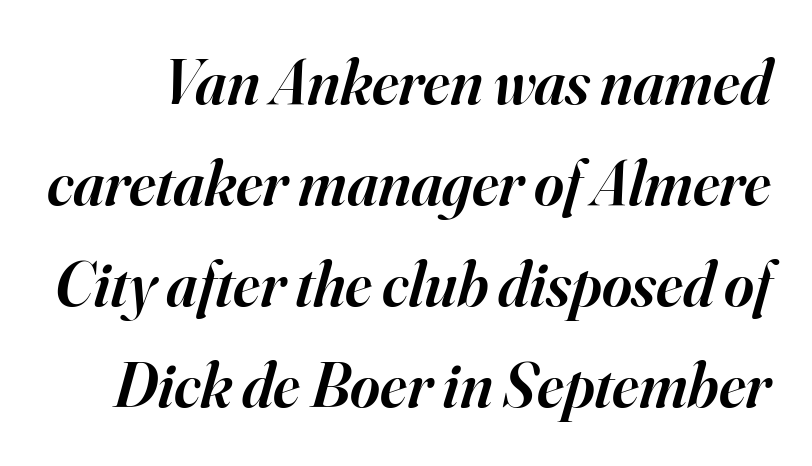
The image shows 64 px semibold serif type, italic (leaning right); set normal line spacing (1.58x), normal letter spacing, not underlined; high stroke contrast and a small x-height.
